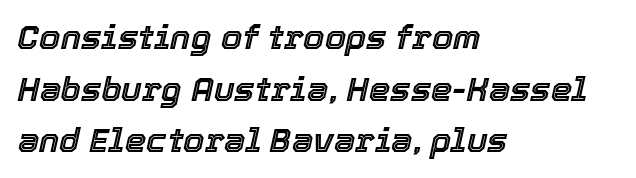
The axis of the letterforms is tilted away from vertical. The passage shown is typed in a proportional face where columns would drift. Students, note that the glyphs here touch the page at normal intervals. Underline: absent. Caption: multi-line text, flush left, ragged right.
